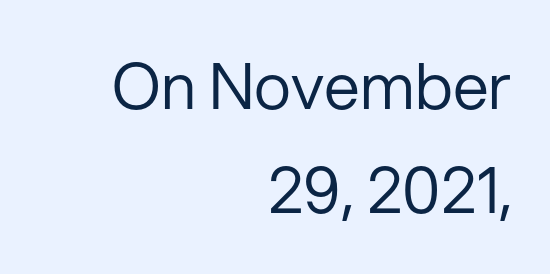
The image shows 64 px regular-weight sans-serif type, upright; set right-aligned, normal line spacing (1.63x), normal letter spacing, not underlined; low stroke contrast and a medium x-height.
